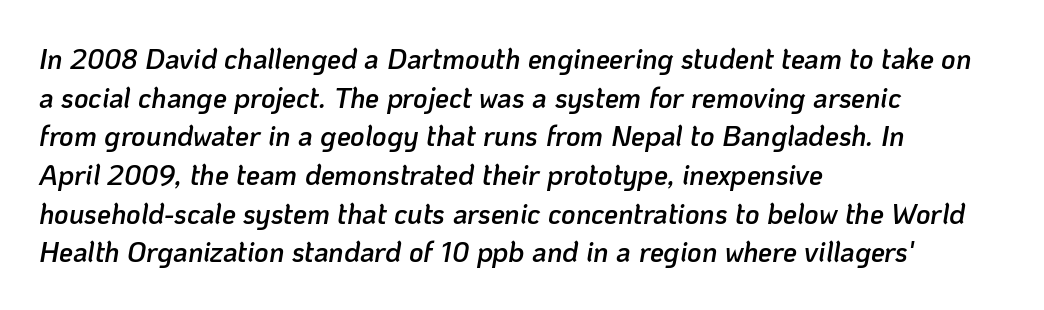
Type without underlining. Character widths vary here, with narrow letters taking less room than wide ones. What stands out about the letter spacing? Nothing — it is the standard amount. An italicized treatment has been applied to the whole sample. Moderately thickened strokes mark this as semibold type.
